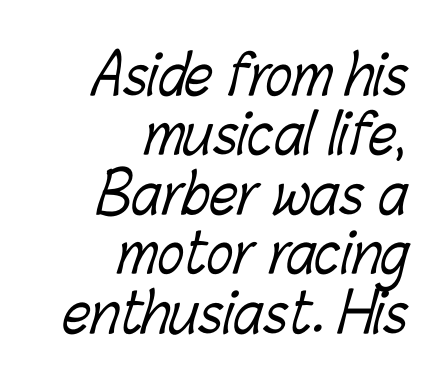
Is the block centered? No — it sits flush against the right margin. Is the stroke heavy? The answer is a plain regular-or-lighter. Very little white space separates one row of letters from the next. The rendering uses natural spacing where letterforms have individual widths. No word sits above an underline.
